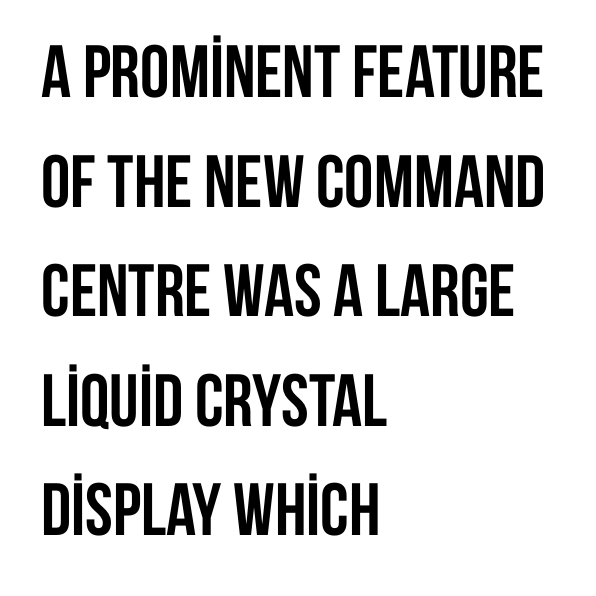
{"serif": "no", "italic": "no", "bold": "yes", "weight": "semibold", "width": "condensed", "stroke_contrast": "low", "x_height": "large", "monospaced": "no", "underline": "no", "align": "left", "line_spacing": "normal", "line_spacing_ratio": 1.48, "letter_spacing": "normal", "letter_spacing_em": 0.0, "glyph_px": 74}
